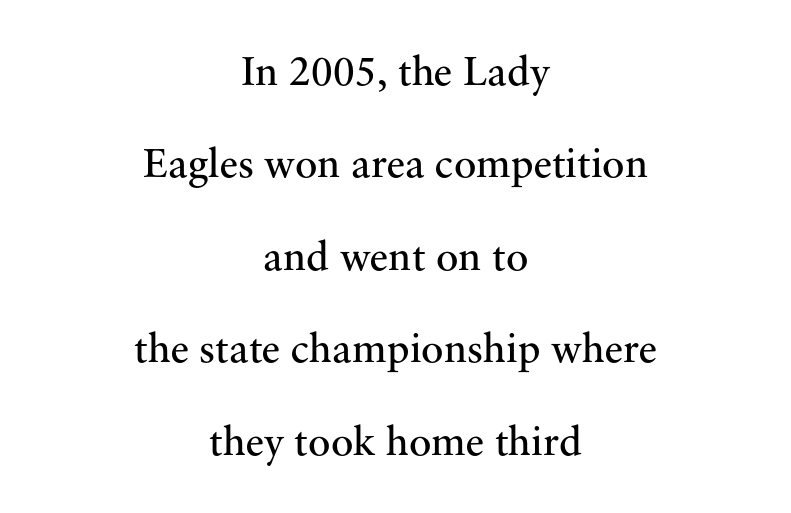
{"serif": "yes", "italic": "no", "bold": "no", "weight": "regular", "width": "normal", "stroke_contrast": "medium", "x_height": "small", "monospaced": "no", "underline": "no", "align": "center", "line_spacing": "loose", "line_spacing_ratio": 2.2, "letter_spacing": "normal", "letter_spacing_em": 0.0, "glyph_px": 42}
